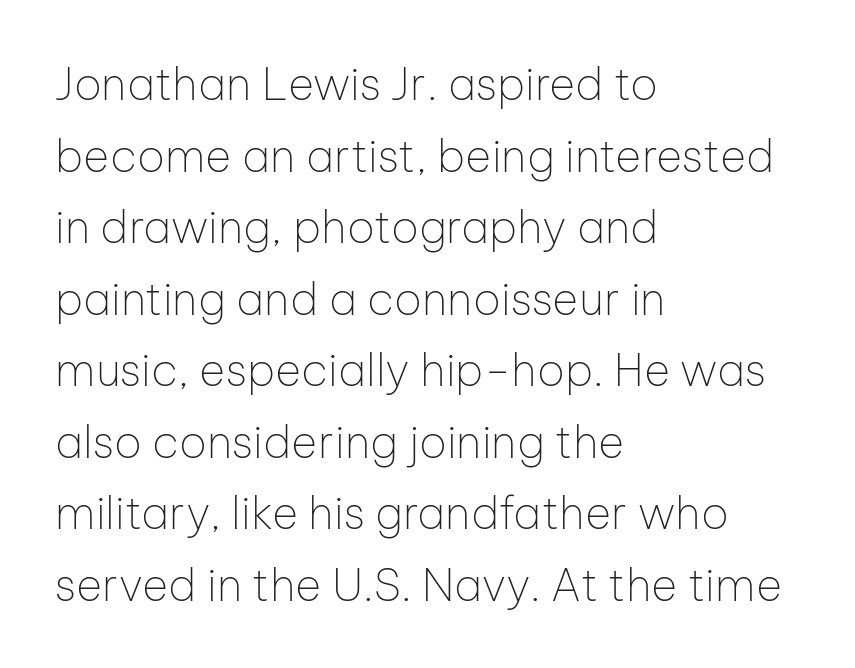
The image shows 45 px thin sans-serif type, upright; set left-aligned, normal line spacing (1.59x), normal letter spacing, not underlined; low stroke contrast and a medium x-height.
